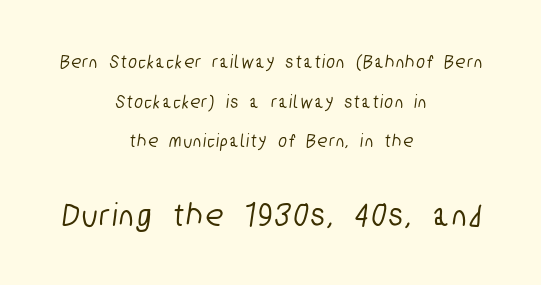
The passage shown is not underscored anywhere. If you measured baseline to baseline, you'd find a long distance. The passage is arranged like a title page — every line centered. Proportional: the letters do not fall into vertical columns. Is the lower block the larger one? Yes — the lower block carries the bigger type. A sans-serif font was chosen for this passage.
